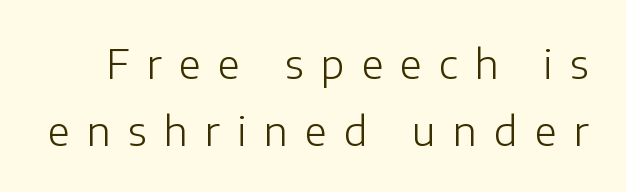
{"serif": "no", "italic": "no", "bold": "no", "weight": "light", "width": "normal", "stroke_contrast": "low", "x_height": "medium", "monospaced": "no", "underline": "no", "line_spacing": "normal", "line_spacing_ratio": 1.67, "letter_spacing": "wide", "letter_spacing_em": 0.43, "glyph_px": 40}
